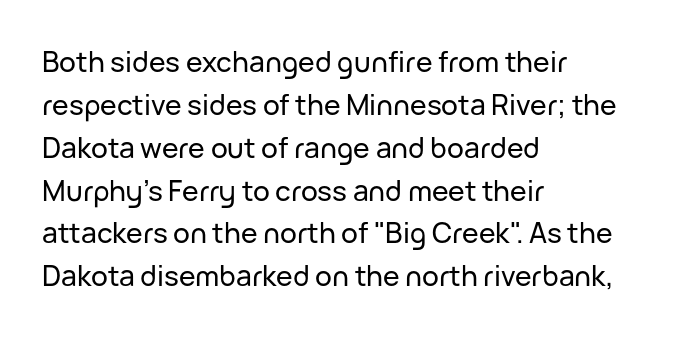
Varying glyph widths throughout — classic text-font behaviour. Only glyphs here, with clear space below each row. The designer went with a sans here, leaving each stem footless. You could call the tracking neutral — neither tight nor loose.
